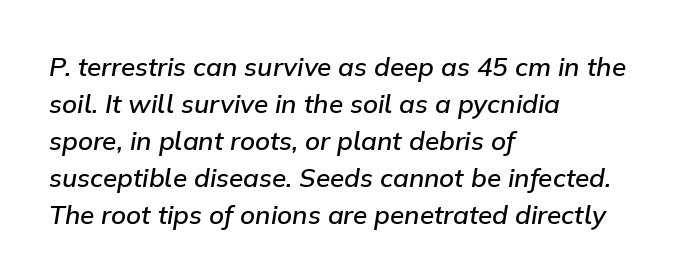
Typographic density is moderately raised because the face is semibold. The designer left line spacing at the default. Glance below the letters and you will spot only blank space. The lines in this sample share a left origin and differ only in where they stop. In terms of posture, this sample is oblique. Honestly, the letter spacing is just normal — you wouldn't notice it.
